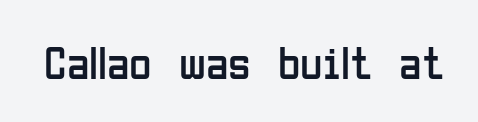
The image shows 46 px regular-weight, condensed sans-serif type, upright; set normal letter spacing, not underlined; low stroke contrast and a medium x-height.
